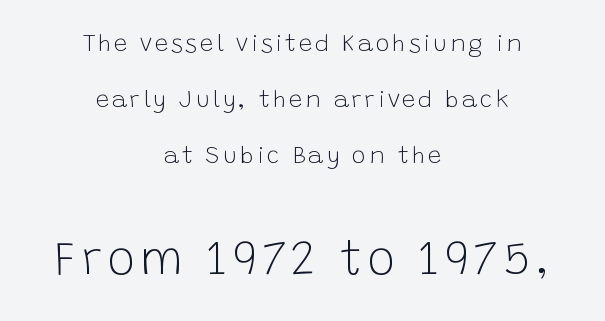
Q: Is the text bold? A: No.
Q: Is the text italic (slanted)? A: No, it is upright.
Q: Is the typeface a serif or a sans-serif typeface? A: Sans-serif.
Q: Is the text underlined? A: No.
Q: How is the paragraph aligned? A: Centered.
Q: Is the spacing between lines tight, normal or loose? A: Loose.
Q: Which block of text is set in a larger size, the first (top) or the second (bottom)? A: The second (bottom) one.
Q: Width (condensed, normal, or wide)? A: Normal.
Q: Stroke contrast? A: Low.
Q: x-height? A: Large.
Q: Monospaced? A: No.
